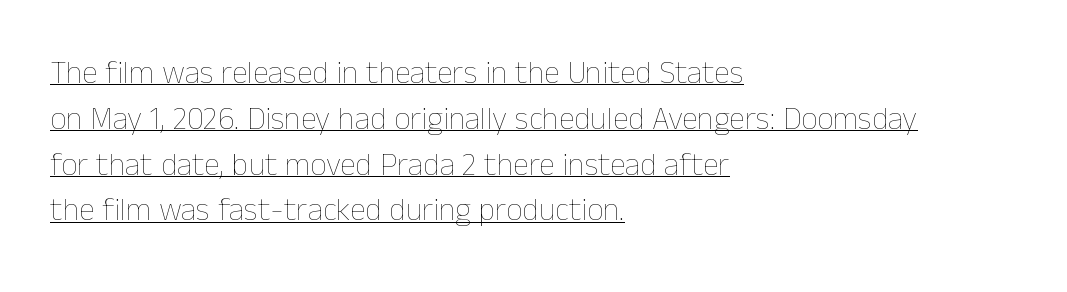
The image shows 32 px thin type, upright; set left-aligned, normal line spacing (1.43x), normal letter spacing, underlined; low stroke contrast and a medium x-height.
